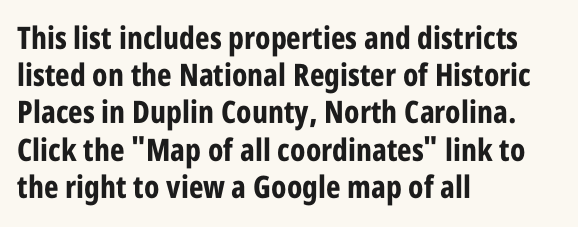
Q: Is the text bold? A: Yes.
Q: Is the text italic (slanted)? A: No, it is upright.
Q: Is the typeface a serif or a sans-serif typeface? A: Sans-serif.
Q: Is the text underlined? A: No.
Q: How is the paragraph aligned? A: Left-aligned.
Q: Is the spacing between letters normal or unusually wide? A: Normal.
Q: Width (condensed, normal, or wide)? A: Condensed.
Q: Stroke contrast? A: Low.
Q: x-height? A: Large.
Q: Monospaced? A: No.
